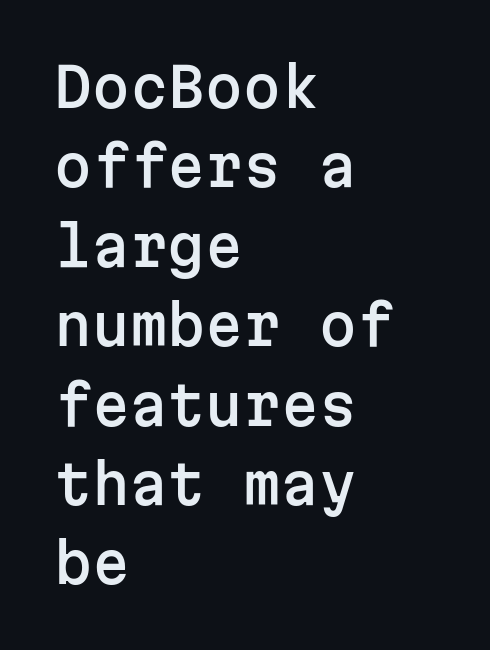
{"serif": "no", "italic": "no", "width": "normal", "stroke_contrast": "low", "x_height": "medium", "monospaced": "yes", "underline": "no", "align": "left", "line_spacing": "normal", "line_spacing_ratio": 1.47, "letter_spacing": "normal", "letter_spacing_em": 0.0, "glyph_px": 54}
